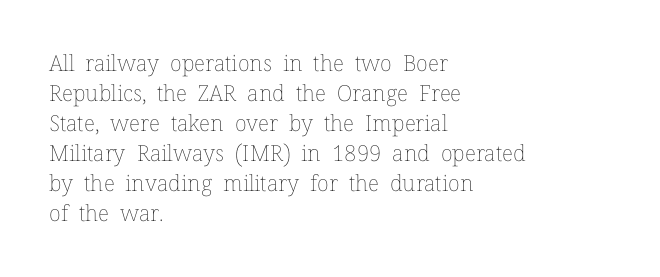
Reading down the column, the eye jumps a familiar distance to each next line. Left-aligned paragraph, ragged on the right. Check under the words: just untouched page. Nope, not italic — everything's standing straight.
